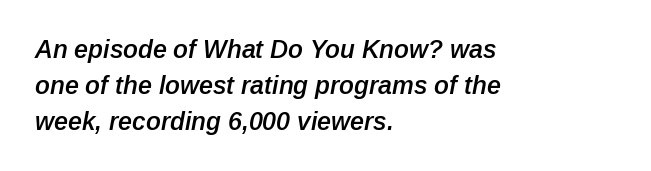
The sample has been set in demibold, a notch under bold. The lines are quadded left. The passage shown has conventional tracking throughout. You can tell it's italic because the verticals aren't actually vertical. If you measured baseline to baseline, you'd find a middling distance. The strip under each line holds only bare page.
